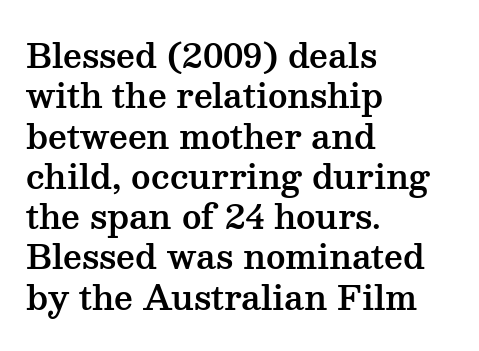
Q: Is the text italic (slanted)? A: No, it is upright.
Q: Is the typeface a serif or a sans-serif typeface? A: Serif.
Q: Is the text underlined? A: No.
Q: How is the paragraph aligned? A: Left-aligned.
Q: Is the spacing between letters normal or unusually wide? A: Normal.
Q: Width (condensed, normal, or wide)? A: Wide.
Q: Stroke contrast? A: Medium.
Q: x-height? A: Medium.
Q: Monospaced? A: No.
